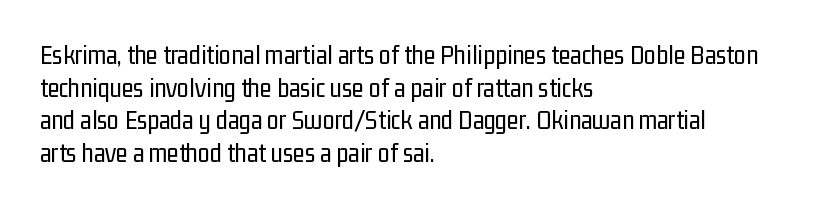
Q: Is the text bold? A: No.
Q: Is the text italic (slanted)? A: No, it is upright.
Q: Is the text underlined? A: No.
Q: How is the paragraph aligned? A: Left-aligned.
Q: Is the spacing between letters normal or unusually wide? A: Normal.
